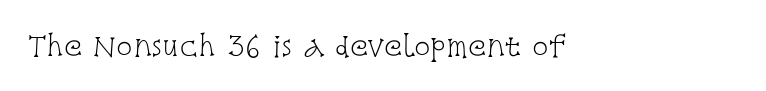
The image shows 27 px text type, upright; set normal letter spacing, not underlined.
